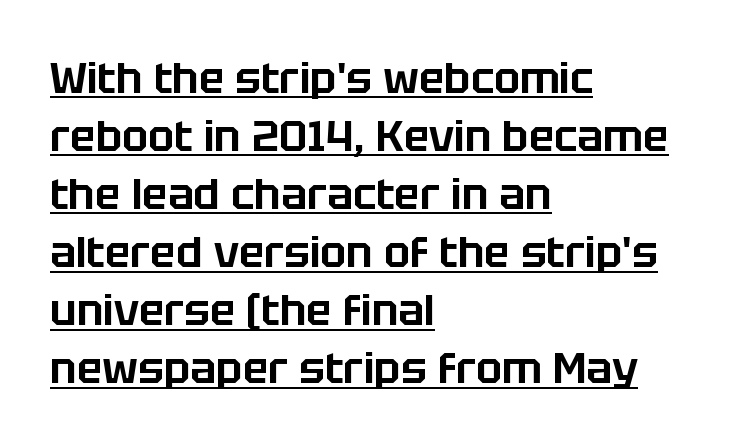
The image shows 43 px sans-serif type, upright; set left-aligned, normal line spacing (1.35x), normal letter spacing, underlined; low stroke contrast and a large x-height.
